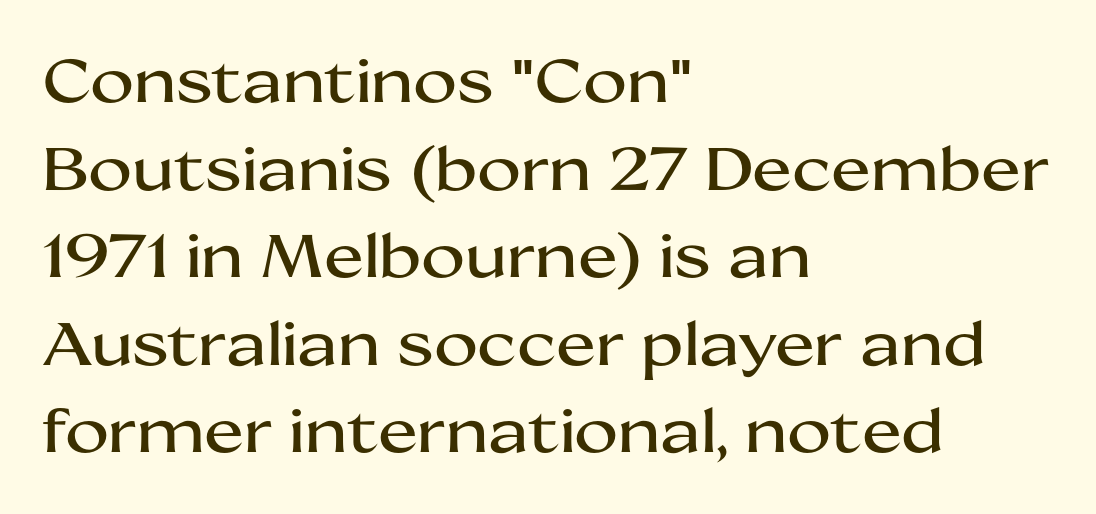
Q: Is the text italic (slanted)? A: No, it is upright.
Q: Is the text underlined? A: No.
Q: How is the paragraph aligned? A: Left-aligned.
Q: Is the spacing between letters normal or unusually wide? A: Normal.
Q: Is the spacing between lines tight, normal or loose? A: Normal.
Q: Width (condensed, normal, or wide)? A: Wide.
Q: Stroke contrast? A: Medium.
Q: x-height? A: Medium.
Q: Monospaced? A: No.
